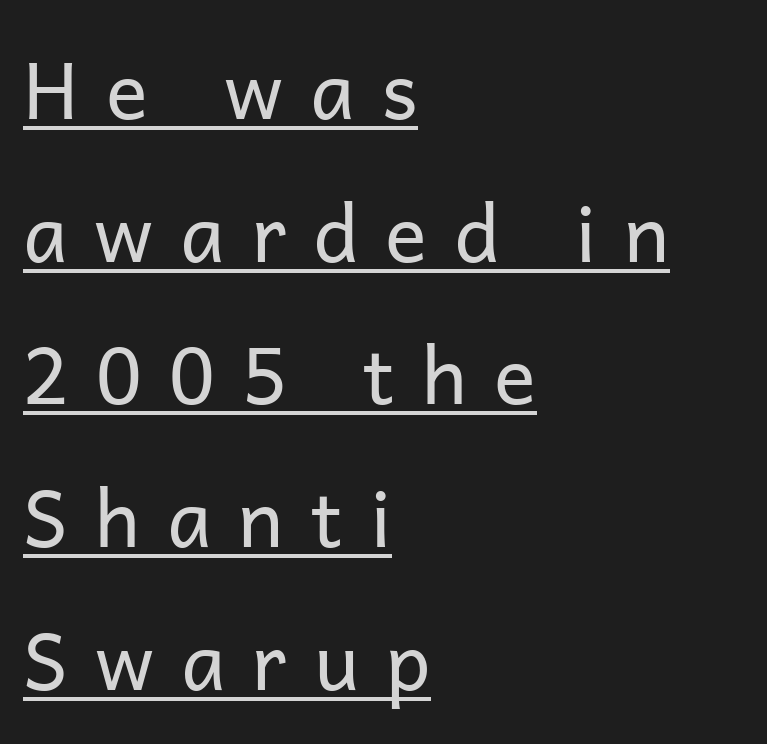
Q: Is the text bold? A: No.
Q: Is the text italic (slanted)? A: No, it is upright.
Q: Is the typeface a serif or a sans-serif typeface? A: Sans-serif.
Q: Is the text underlined? A: Yes.
Q: How is the paragraph aligned? A: Left-aligned.
Q: Is the spacing between letters normal or unusually wide? A: Unusually wide.
Q: Width (condensed, normal, or wide)? A: Normal.
Q: Stroke contrast? A: Low.
Q: x-height? A: Medium.
Q: Monospaced? A: No.
